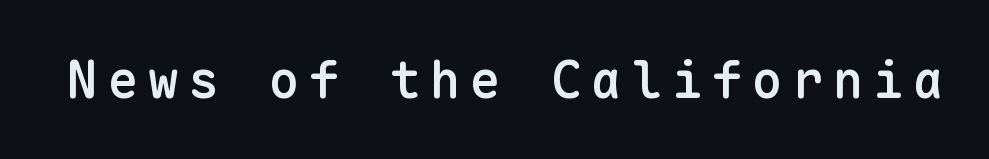
{"serif": "no", "italic": "no", "bold": "semi", "weight": "semibold", "width": "normal", "stroke_contrast": "low", "x_height": "medium", "monospaced": "yes", "underline": "no", "glyph_px": 51}
